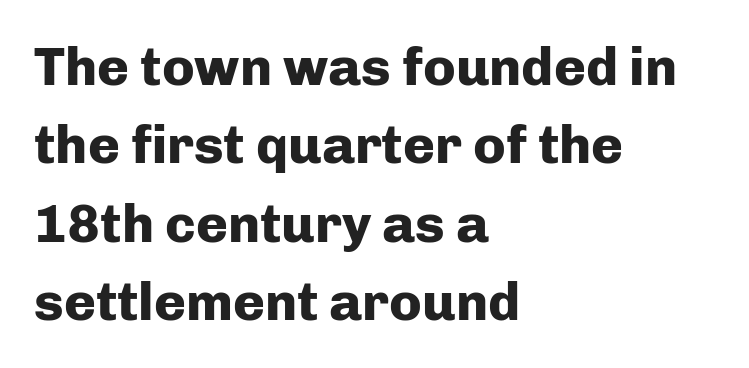
Vertically, the passage feels balanced, rows spaced as you'd expect. The compositor pushed each line to the left boundary. Words float on clear page, feet unadorned. Nobody touched the tracking dial on this one. Is there any slant? The stems are plumb. Bold? Absolutely — the strokes are thick and heavy.
